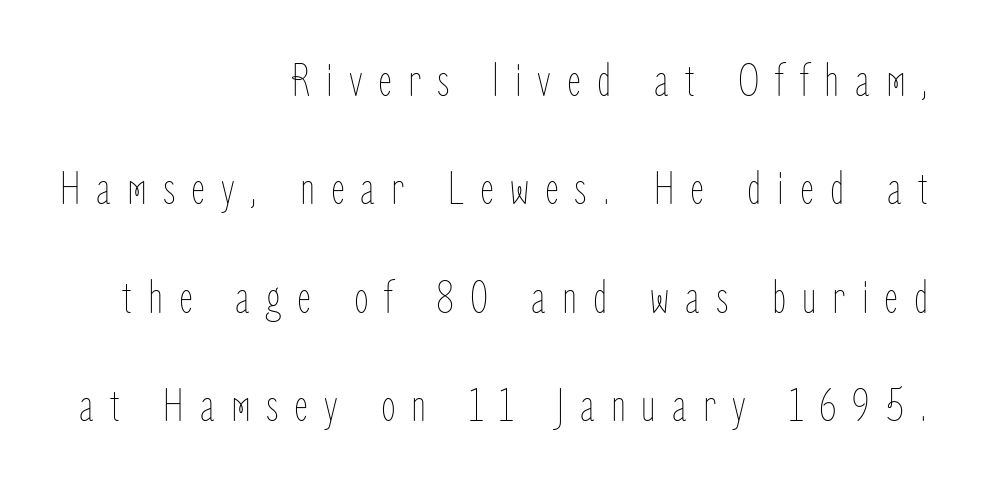
Q: Is the text bold? A: No.
Q: Is the text italic (slanted)? A: No, it is upright.
Q: Is the text underlined? A: No.
Q: How is the paragraph aligned? A: Right-aligned.
Q: Is the spacing between letters normal or unusually wide? A: Unusually wide.
Q: Is the spacing between lines tight, normal or loose? A: Loose.
Q: Width (condensed, normal, or wide)? A: Condensed.
Q: Stroke contrast? A: Low.
Q: x-height? A: Medium.
Q: Monospaced? A: No.
